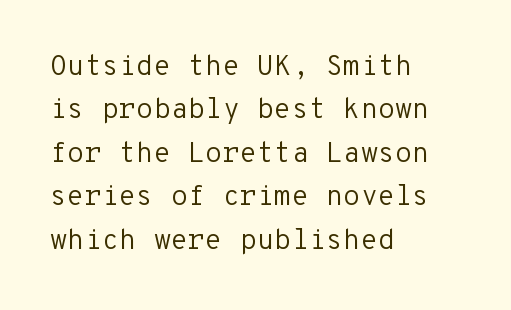
Q: Is the text bold? A: No.
Q: Is the text italic (slanted)? A: No, it is upright.
Q: Is the typeface a serif or a sans-serif typeface? A: Sans-serif.
Q: Is the text underlined? A: No.
Q: How is the paragraph aligned? A: Left-aligned.
Q: Is the spacing between letters normal or unusually wide? A: Normal.
Q: Is the spacing between lines tight, normal or loose? A: Normal.
Q: Width (condensed, normal, or wide)? A: Normal.
Q: Stroke contrast? A: Low.
Q: x-height? A: Medium.
Q: Monospaced? A: Yes.
